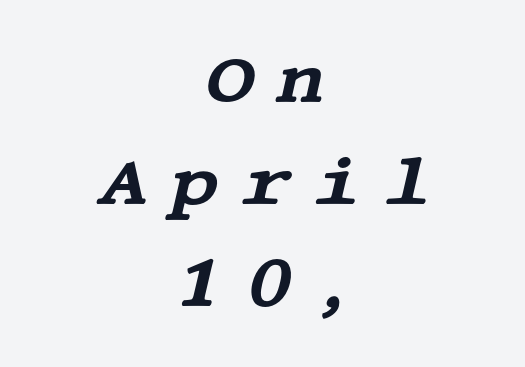
Q: Is the text italic (slanted)? A: Yes, it leans right by about 13 degrees.
Q: Is the typeface a serif or a sans-serif typeface? A: Serif.
Q: Is the text underlined? A: No.
Q: How is the paragraph aligned? A: Centered.
Q: Is the spacing between letters normal or unusually wide? A: Unusually wide.
Q: Is the spacing between lines tight, normal or loose? A: Normal.
Q: Width (condensed, normal, or wide)? A: Wide.
Q: Stroke contrast? A: Medium.
Q: x-height? A: Large.
